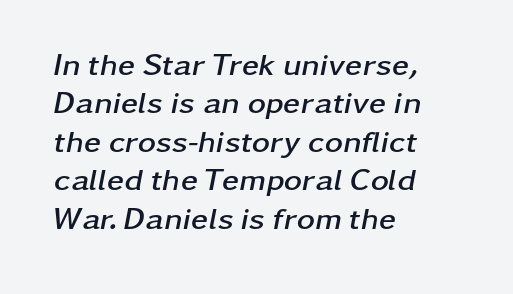
The image shows 31 px semibold, wide type, italic (leaning right); set left-aligned, line spacing 1.24x, normal letter spacing, not underlined; low stroke contrast and a medium x-height.
